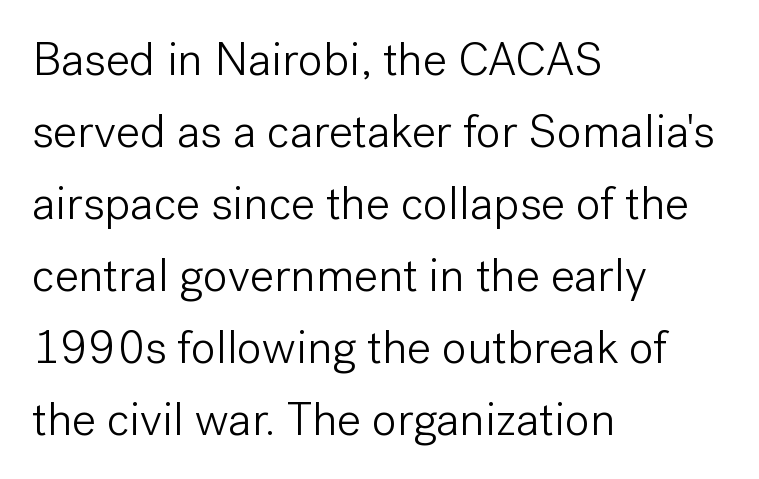
The image shows 47 px light sans-serif type, upright; set left-aligned, normal line spacing (1.53x), normal letter spacing, not underlined; low stroke contrast and a medium x-height.
